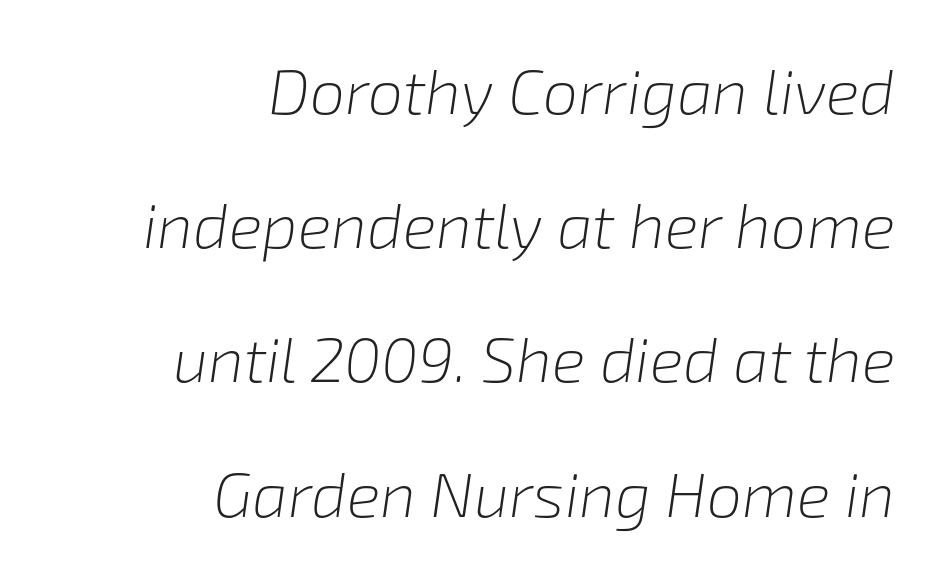
{"italic": "yes", "lean": "right", "slant_degrees": 8, "bold": "no", "weight": "light", "width": "normal", "stroke_contrast": "low", "x_height": "medium", "monospaced": "no", "underline": "no", "align": "right", "line_spacing": "loose", "line_spacing_ratio": 2.13, "letter_spacing": "normal", "letter_spacing_em": 0.0, "glyph_px": 63}
